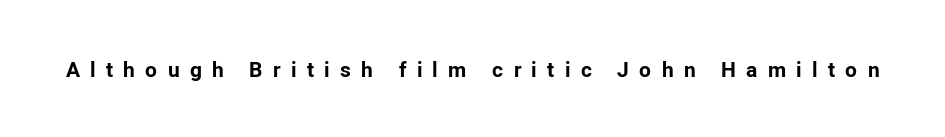
{"italic": "no", "bold": "yes", "underline": "no", "letter_spacing": "wide", "letter_spacing_em": 0.49, "glyph_px": 21}
